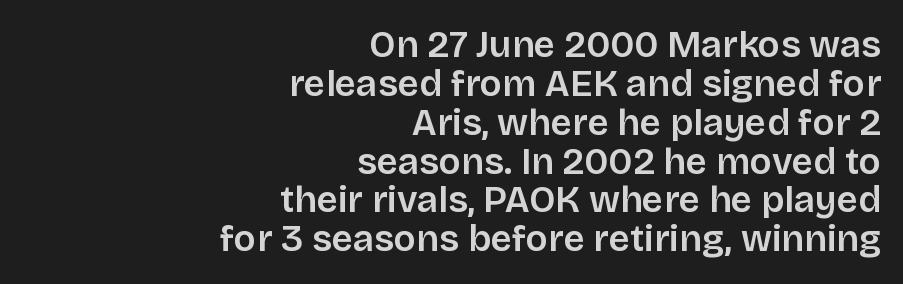
The image shows 37 px sans-serif type, upright; set right-aligned, tight line spacing (1.05x), normal letter spacing, not underlined; low stroke contrast and a large x-height.
